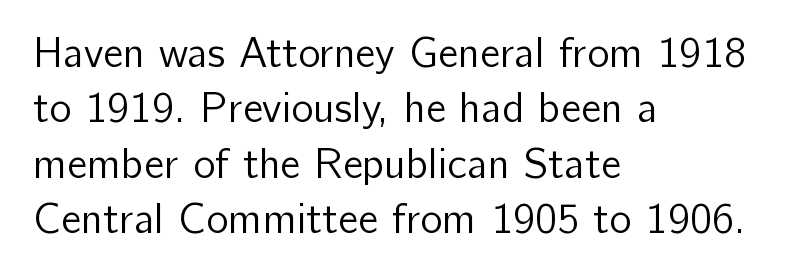
The image shows 42 px regular-weight sans-serif type, upright; set left-aligned, normal line spacing (1.32x), normal letter spacing, not underlined; low stroke contrast and a medium x-height.
